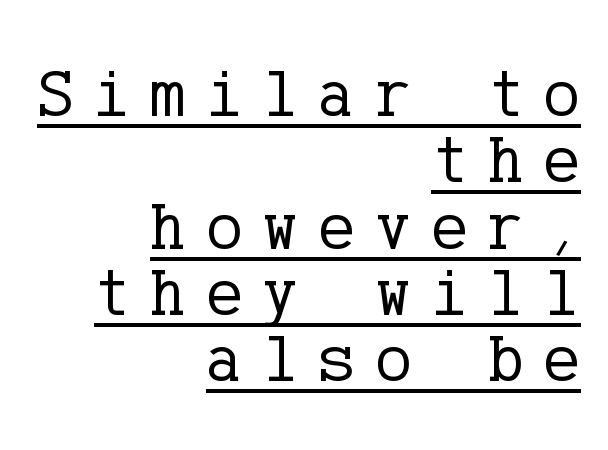
Weight: not bold — regular or lighter. Are there feet on the stems? There are — it's a serif. You could only call the tracking loose — the letters float apart. Is there any slant? The stems are plumb. The paragraph shown leans on its right margin. One glance says dense: line gaps are narrower than usual.
